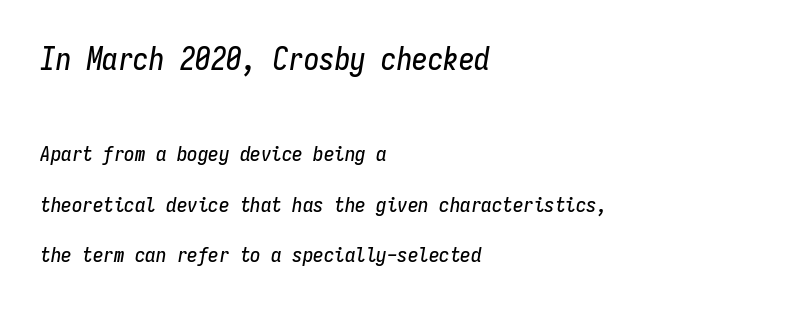
{"italic": "yes", "lean": "right", "slant_degrees": 9, "width": "condensed", "stroke_contrast": "low", "x_height": "medium", "monospaced": "yes", "underline": "no", "align": "left", "line_spacing": "loose", "line_spacing_ratio": 2.42, "letter_spacing": "normal", "letter_spacing_em": 0.0, "larger_block": "first", "size_ratio": 1.48, "glyph_px": 31}
